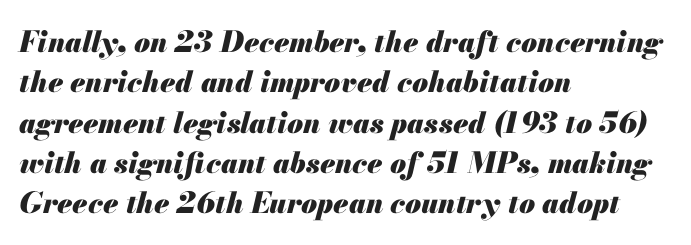
Q: Is the text bold? A: Yes.
Q: Is the text italic (slanted)? A: Yes, it leans right by about 13 degrees.
Q: Is the text underlined? A: No.
Q: How is the paragraph aligned? A: Left-aligned.
Q: Is the spacing between letters normal or unusually wide? A: Normal.
Q: Is the spacing between lines tight, normal or loose? A: Normal.
Q: Width (condensed, normal, or wide)? A: Normal.
Q: Stroke contrast? A: Medium.
Q: x-height? A: Small.
Q: Monospaced? A: No.
